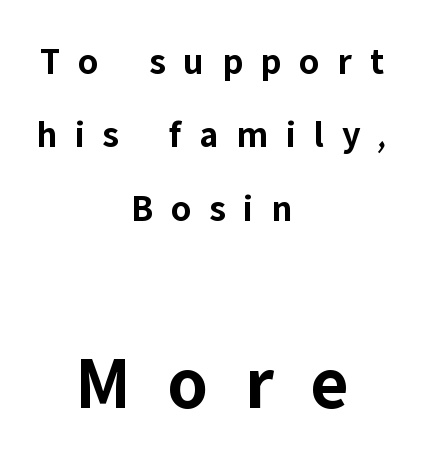
Q: Is the text bold? A: Yes.
Q: Is the text italic (slanted)? A: No, it is upright.
Q: Is the typeface a serif or a sans-serif typeface? A: Sans-serif.
Q: Is the text underlined? A: No.
Q: How is the paragraph aligned? A: Centered.
Q: Is the spacing between letters normal or unusually wide? A: Unusually wide.
Q: Is the spacing between lines tight, normal or loose? A: Loose.
Q: Which block of text is set in a larger size, the first (top) or the second (bottom)? A: The second (bottom) one.
Q: Width (condensed, normal, or wide)? A: Normal.
Q: Stroke contrast? A: Low.
Q: x-height? A: Medium.
Q: Monospaced? A: No.
